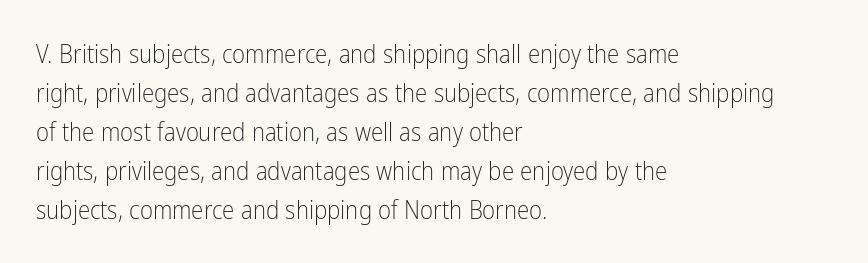
{"italic": "no", "bold": "no", "underline": "no", "align": "left", "line_spacing": "normal", "line_spacing_ratio": 1.56, "letter_spacing": "normal", "letter_spacing_em": 0.0, "glyph_px": 25}
